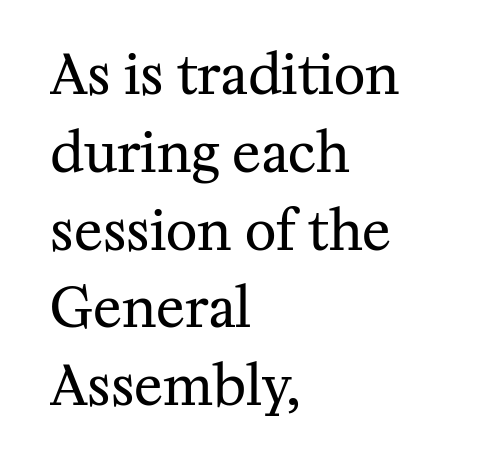
Caption: face not bold, strokes unweighted. The face used here is proportionally spaced, like ordinary book or web type. Notice how the stems are strictly vertical — no italics here. Layout note: lines flush left. A clean baseline with only descenders dipping below it. Old-style or modern, the face here clearly has serifs.
